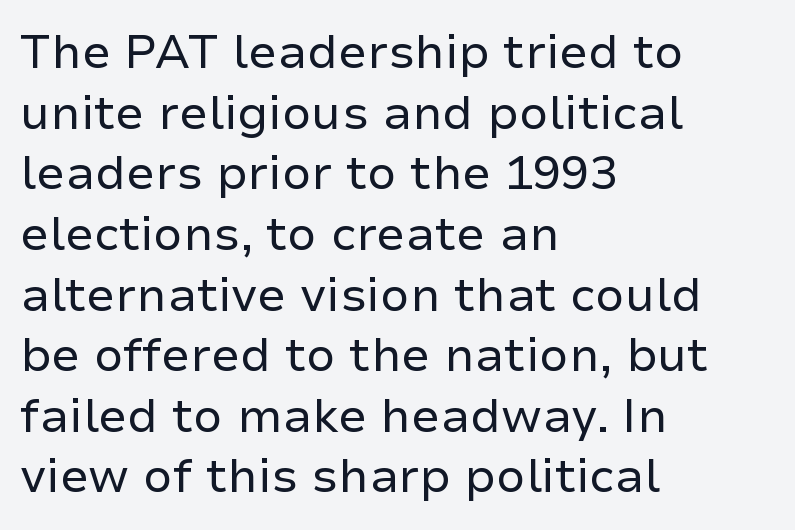
Q: Is the text bold? A: No.
Q: Is the text italic (slanted)? A: No, it is upright.
Q: Is the typeface a serif or a sans-serif typeface? A: Sans-serif.
Q: Is the text underlined? A: No.
Q: How is the paragraph aligned? A: Left-aligned.
Q: Is the spacing between letters normal or unusually wide? A: Normal.
Q: Is the spacing between lines tight, normal or loose? A: Normal.
Q: Width (condensed, normal, or wide)? A: Normal.
Q: Stroke contrast? A: Low.
Q: x-height? A: Medium.
Q: Monospaced? A: No.
